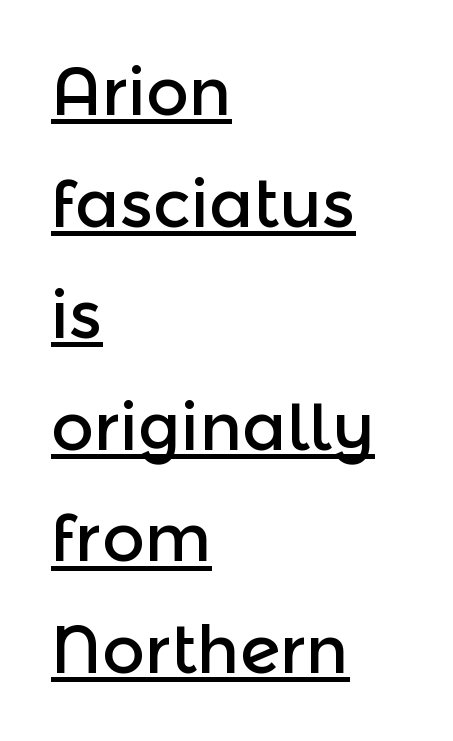
{"serif": "no", "italic": "no", "width": "normal", "x_height": "medium", "monospaced": "no", "underline": "yes", "align": "left", "line_spacing": "normal", "line_spacing_ratio": 1.69, "letter_spacing": "normal", "letter_spacing_em": 0.0, "glyph_px": 66}
